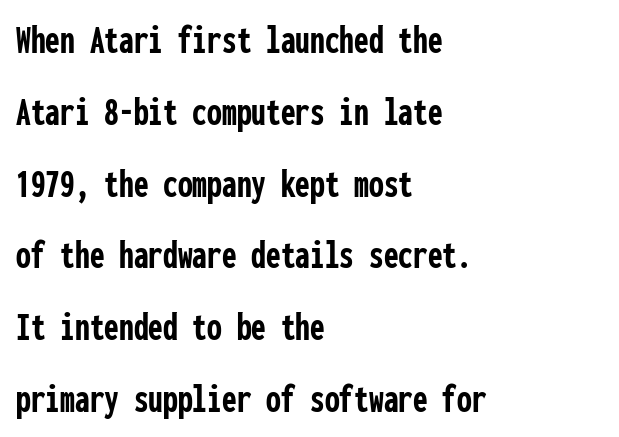
Q: Is the text bold? A: Yes.
Q: Is the text italic (slanted)? A: No, it is upright.
Q: Is the typeface a serif or a sans-serif typeface? A: Sans-serif.
Q: Is the text underlined? A: No.
Q: How is the paragraph aligned? A: Left-aligned.
Q: Is the spacing between letters normal or unusually wide? A: Normal.
Q: Width (condensed, normal, or wide)? A: Condensed.
Q: Stroke contrast? A: Low.
Q: x-height? A: Medium.
Q: Monospaced? A: Yes.
